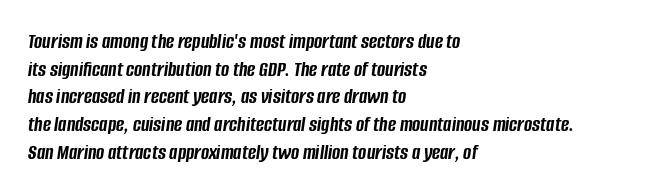
{"italic": "yes", "lean": "right", "slant_degrees": 8, "bold": "yes", "underline": "no", "align": "left", "line_spacing": "normal", "line_spacing_ratio": 1.26, "letter_spacing": "normal", "letter_spacing_em": 0.0, "glyph_px": 22}
